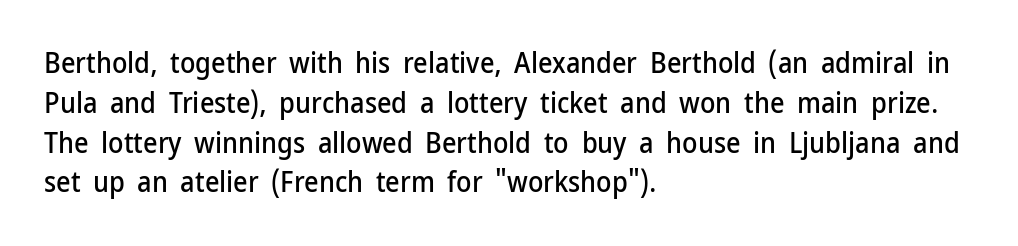
{"serif": "no", "italic": "no", "width": "normal", "stroke_contrast": "low", "x_height": "medium", "monospaced": "no", "underline": "no", "align": "left", "line_spacing": "normal", "line_spacing_ratio": 1.42, "letter_spacing": "normal", "letter_spacing_em": 0.0, "glyph_px": 28}
